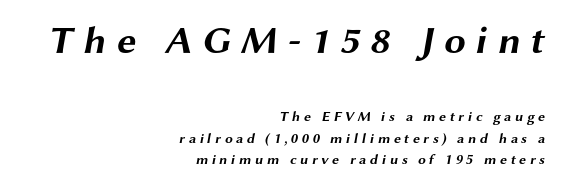
{"serif": "no", "bold": "yes", "weight": "bold", "width": "wide", "stroke_contrast": "medium", "x_height": "medium", "monospaced": "no", "underline": "no", "align": "right", "line_spacing": "normal", "line_spacing_ratio": 1.52, "letter_spacing": "wide", "letter_spacing_em": 0.25, "larger_block": "first", "size_ratio": 2.79, "glyph_px": 39}
